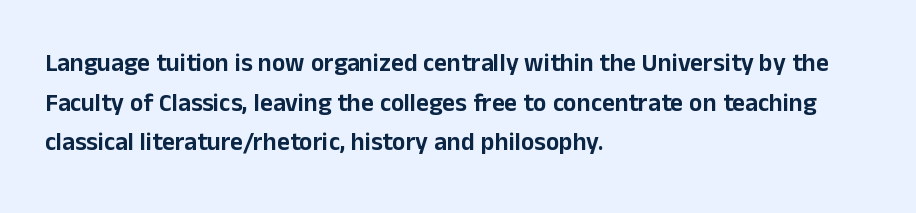
{"italic": "no", "underline": "no", "align": "left", "line_spacing": "normal", "line_spacing_ratio": 1.59, "letter_spacing": "normal", "letter_spacing_em": 0.0, "glyph_px": 25}
